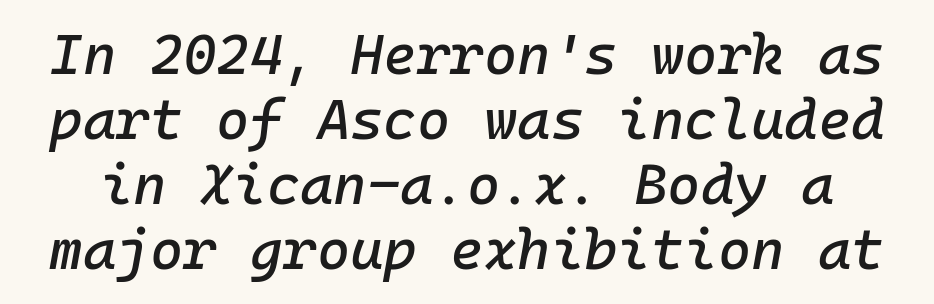
Q: Is the text italic (slanted)? A: Yes, it leans right by about 10 degrees.
Q: Is the text underlined? A: No.
Q: Is the spacing between letters normal or unusually wide? A: Normal.
Q: Is the spacing between lines tight, normal or loose? A: Tight.
Q: Width (condensed, normal, or wide)? A: Normal.
Q: Stroke contrast? A: Low.
Q: x-height? A: Medium.
Q: Monospaced? A: Yes.
